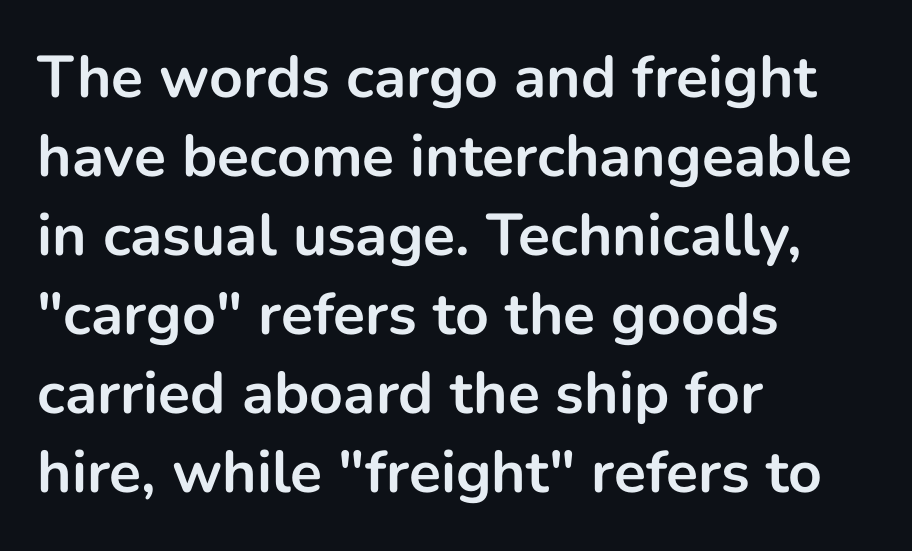
Q: Is the text bold? A: Yes.
Q: Is the text italic (slanted)? A: No, it is upright.
Q: Is the typeface a serif or a sans-serif typeface? A: Sans-serif.
Q: Is the text underlined? A: No.
Q: How is the paragraph aligned? A: Left-aligned.
Q: Is the spacing between letters normal or unusually wide? A: Normal.
Q: Is the spacing between lines tight, normal or loose? A: Normal.
Q: Width (condensed, normal, or wide)? A: Normal.
Q: Stroke contrast? A: Low.
Q: x-height? A: Medium.
Q: Monospaced? A: No.
